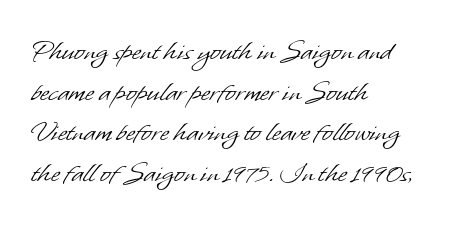
The image shows 31 px light sans-serif type; set left-aligned, normal line spacing (1.31x), normal letter spacing, not underlined; low stroke contrast and a small x-height.
